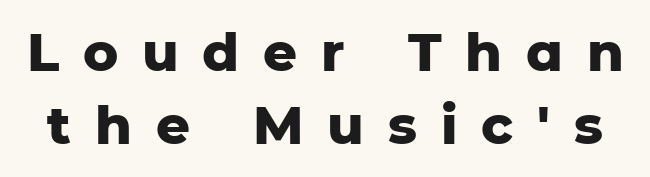
The glyphs in this specimen are sans serif. Inter-character spacing is expanded well beyond the font's built-in metrics. Think of a printed novel: that variable character pitch is what you see here. Italic? Not at all — the glyphs are vertical. This block has exactly the height ordinary leading produces.
